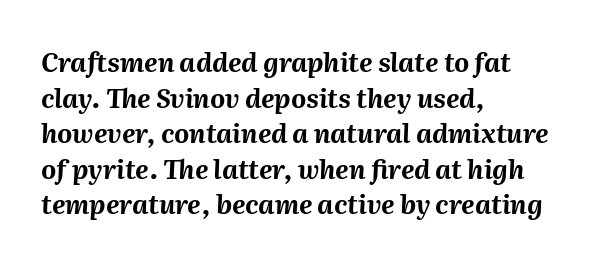
Observe the lean: these are italic letterforms. This rendering leaves character spacing at its baseline value. Compared with a centered layout, this one pins lines to the left instead. Does the weight exceed regular? Yes, all the way to bold. Regarding leading, the lines here are spaced in the standard way. Plain, unruled lines of type.
